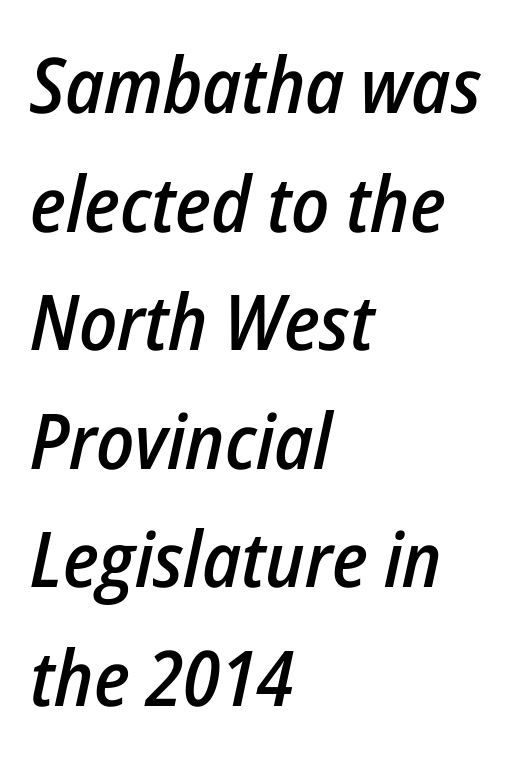
The image shows 77 px semibold, condensed type, italic (leaning right); set left-aligned, normal line spacing (1.54x), normal letter spacing, not underlined; low stroke contrast and a medium x-height.
